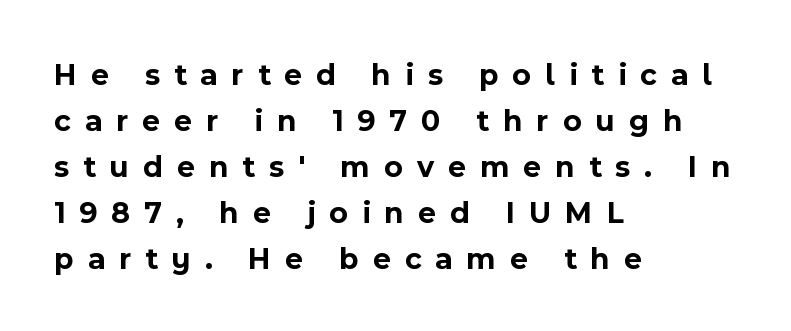
Q: Is the text bold? A: Yes.
Q: Is the text italic (slanted)? A: No, it is upright.
Q: Is the typeface a serif or a sans-serif typeface? A: Sans-serif.
Q: Is the text underlined? A: No.
Q: How is the paragraph aligned? A: Left-aligned.
Q: Is the spacing between letters normal or unusually wide? A: Unusually wide.
Q: Is the spacing between lines tight, normal or loose? A: Normal.
Q: Width (condensed, normal, or wide)? A: Normal.
Q: x-height? A: Medium.
Q: Monospaced? A: No.
